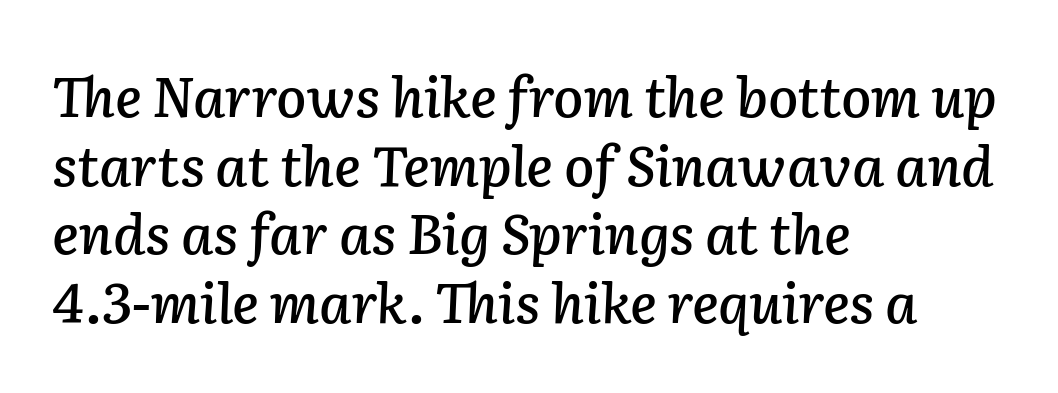
Q: Is the text italic (slanted)? A: Yes, it leans right by about 2 degrees.
Q: Is the text underlined? A: No.
Q: How is the paragraph aligned? A: Left-aligned.
Q: Is the spacing between letters normal or unusually wide? A: Normal.
Q: Is the spacing between lines tight, normal or loose? A: Normal.
Q: Width (condensed, normal, or wide)? A: Normal.
Q: Stroke contrast? A: Low.
Q: x-height? A: Medium.
Q: Monospaced? A: No.
